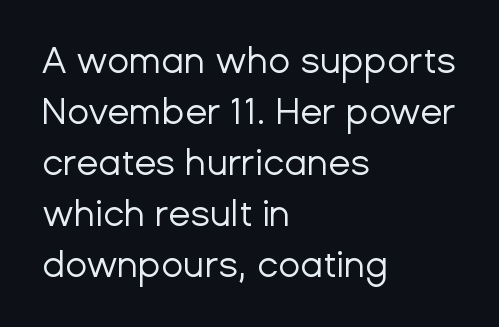
Q: Is the text bold? A: No.
Q: Is the text italic (slanted)? A: No, it is upright.
Q: Is the typeface a serif or a sans-serif typeface? A: Sans-serif.
Q: Is the text underlined? A: No.
Q: How is the paragraph aligned? A: Left-aligned.
Q: Is the spacing between letters normal or unusually wide? A: Normal.
Q: Is the spacing between lines tight, normal or loose? A: Normal.
Q: Width (condensed, normal, or wide)? A: Normal.
Q: Stroke contrast? A: Low.
Q: x-height? A: Medium.
Q: Monospaced? A: No.
